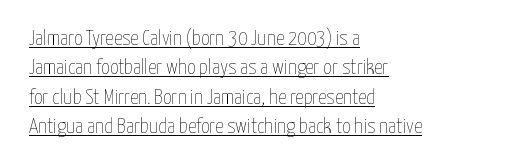
The image shows 21 px text type, upright; set left-aligned, normal line spacing (1.4x), normal letter spacing, underlined.
